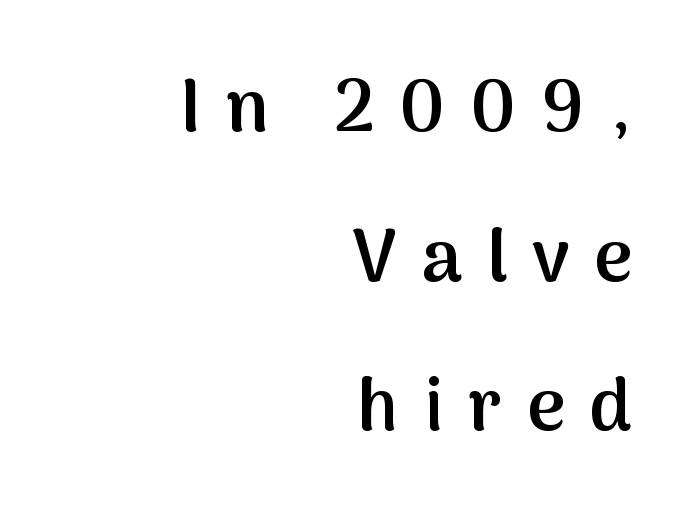
{"serif": "no", "italic": "no", "bold": "semi", "weight": "semibold", "width": "normal", "stroke_contrast": "medium", "x_height": "medium", "monospaced": "no", "underline": "no", "align": "right", "line_spacing": "loose", "line_spacing_ratio": 2.05, "letter_spacing": "wide", "letter_spacing_em": 0.34, "glyph_px": 73}
